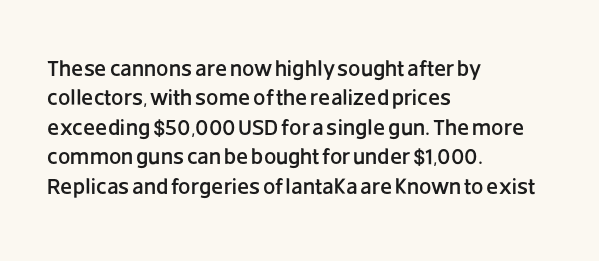
Q: Is the text italic (slanted)? A: No, it is upright.
Q: Is the text underlined? A: No.
Q: How is the paragraph aligned? A: Left-aligned.
Q: Is the spacing between letters normal or unusually wide? A: Normal.
Q: Is the spacing between lines tight, normal or loose? A: Normal.
